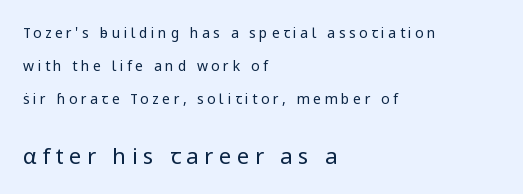
Line beginnings align vertically; line endings do not. Descenders hang freely into open space. This block would shrink considerably if given ordinary leading; it's expanded now. Whoever set this made the second block the dominant, larger element.
